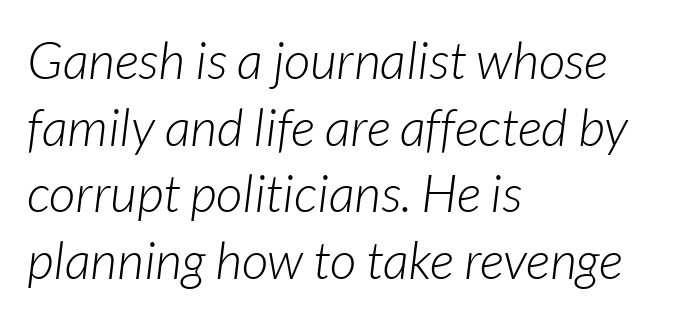
Q: Is the text bold? A: No.
Q: Is the text italic (slanted)? A: Yes, it leans right by about 7 degrees.
Q: Is the text underlined? A: No.
Q: How is the paragraph aligned? A: Left-aligned.
Q: Is the spacing between letters normal or unusually wide? A: Normal.
Q: Is the spacing between lines tight, normal or loose? A: Normal.
Q: Width (condensed, normal, or wide)? A: Normal.
Q: Stroke contrast? A: Low.
Q: x-height? A: Medium.
Q: Monospaced? A: No.
